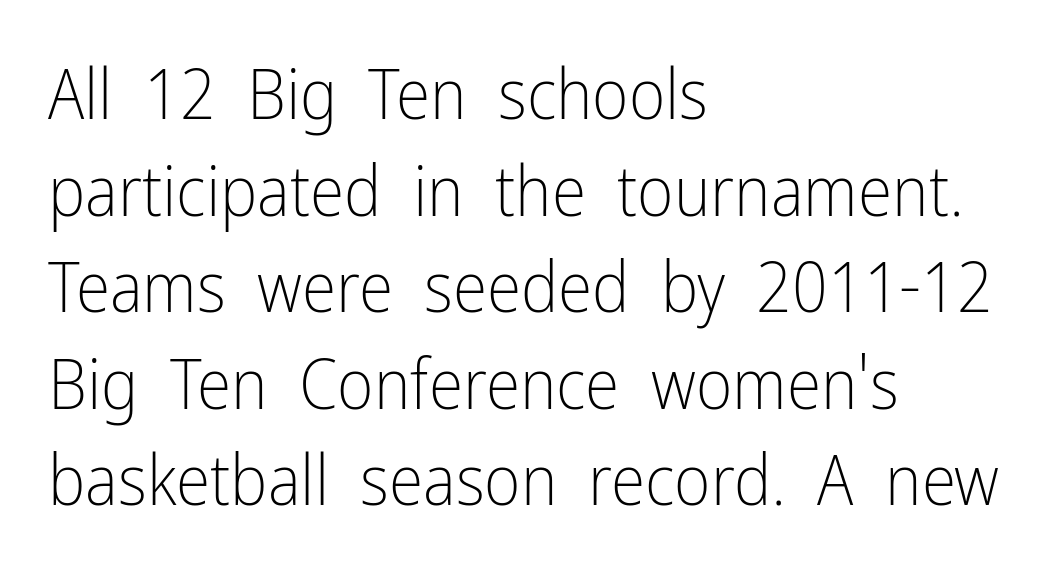
Rule under the text: the space is simply empty. Letters have the restrained weight of plain body copy at most. Character widths vary here, with narrow letters taking less room than wide ones. The rendering uses a moderate line-height, typical for paragraphs. Students, note that the glyphs here touch the page at normal intervals. If you drew a ruler down the left edge, every line would touch it.
